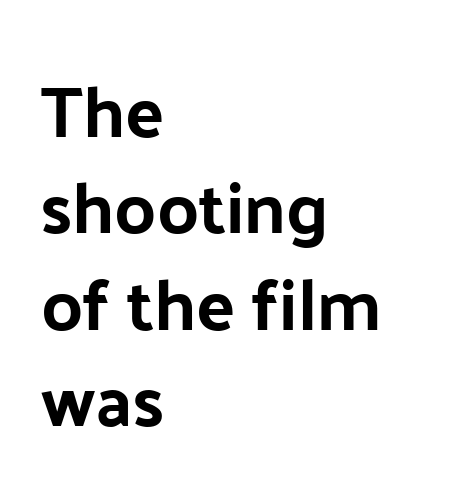
{"serif": "no", "italic": "no", "width": "normal", "stroke_contrast": "low", "x_height": "medium", "monospaced": "no", "underline": "no", "align": "left", "line_spacing": "normal", "line_spacing_ratio": 1.34, "letter_spacing": "normal", "letter_spacing_em": 0.0, "glyph_px": 72}
